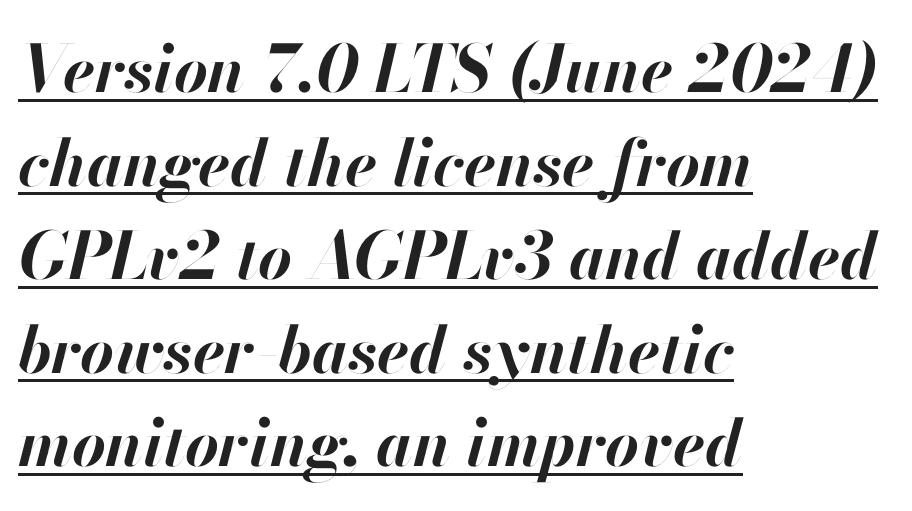
{"italic": "yes", "lean": "right", "slant_degrees": 13, "bold": "yes", "weight": "bold", "width": "normal", "stroke_contrast": "high", "x_height": "small", "monospaced": "no", "underline": "yes", "align": "left", "line_spacing": "normal", "line_spacing_ratio": 1.44, "letter_spacing": "normal", "letter_spacing_em": 0.0, "glyph_px": 65}
